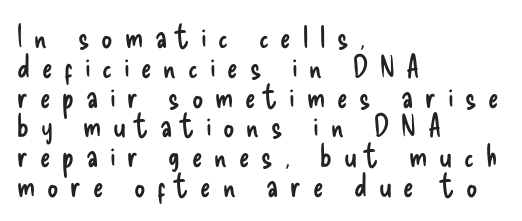
The image shows 31 px regular-weight, condensed sans-serif type, upright; set left-aligned, tight line spacing (0.96x), unusually wide letter spacing (+0.38 em), not underlined; low stroke contrast and a small x-height.
